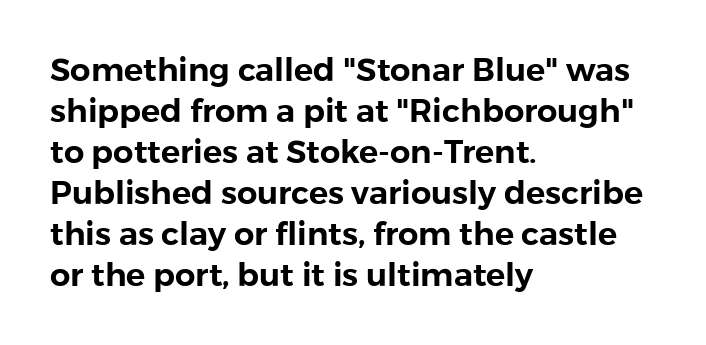
Reading down the block, your eye returns to a fixed left position each line. The rendering shows plain stroke endings on the letterforms — a sans-serif design. The passage shown is typed in a proportional face where columns would drift. It's the straight-up-and-down kind of type.
